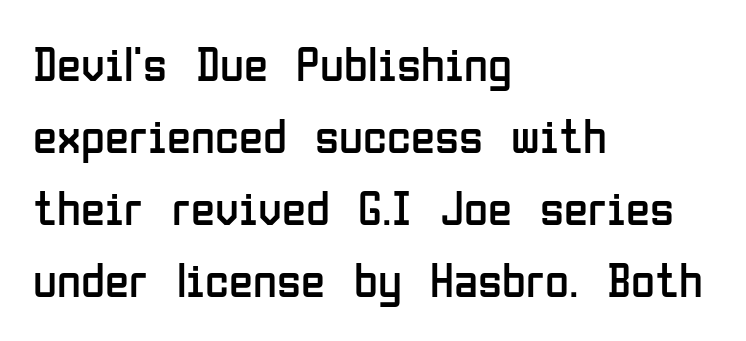
{"serif": "no", "italic": "no", "bold": "no", "weight": "regular", "width": "condensed", "stroke_contrast": "low", "x_height": "medium", "monospaced": "no", "underline": "no", "align": "left", "line_spacing": "normal", "line_spacing_ratio": 1.47, "letter_spacing": "normal", "letter_spacing_em": 0.0, "glyph_px": 49}
